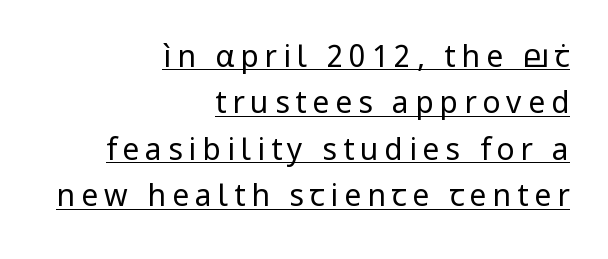
{"serif": "no", "italic": "no", "bold": "no", "weight": "regular", "width": "normal", "stroke_contrast": "low", "x_height": "medium", "monospaced": "no", "underline": "yes", "align": "right", "line_spacing": "normal", "line_spacing_ratio": 1.55, "letter_spacing": "wide", "letter_spacing_em": 0.2, "glyph_px": 30}
